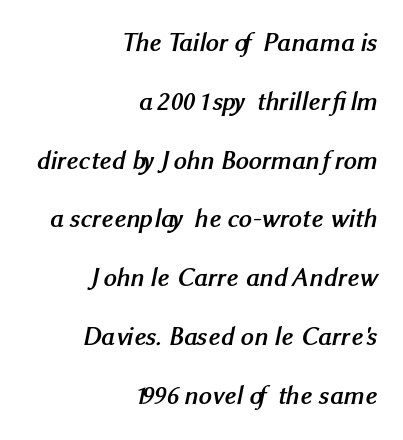
The image shows 26 px bold type; set right-aligned, loose line spacing (2.26x), normal letter spacing, not underlined.
